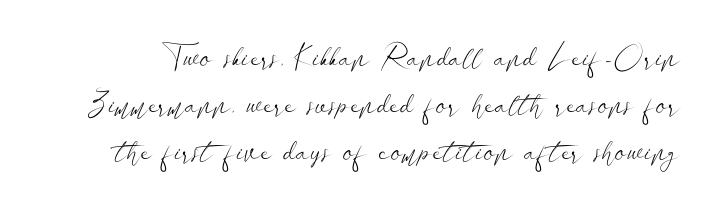
The passage shown stacks its lines at a standard gap. Serifs: no, the terminals of the letterforms are clean. Letters rest on an invisible, unmarked baseline. Think of a printed novel: that variable character pitch is what you see here.
